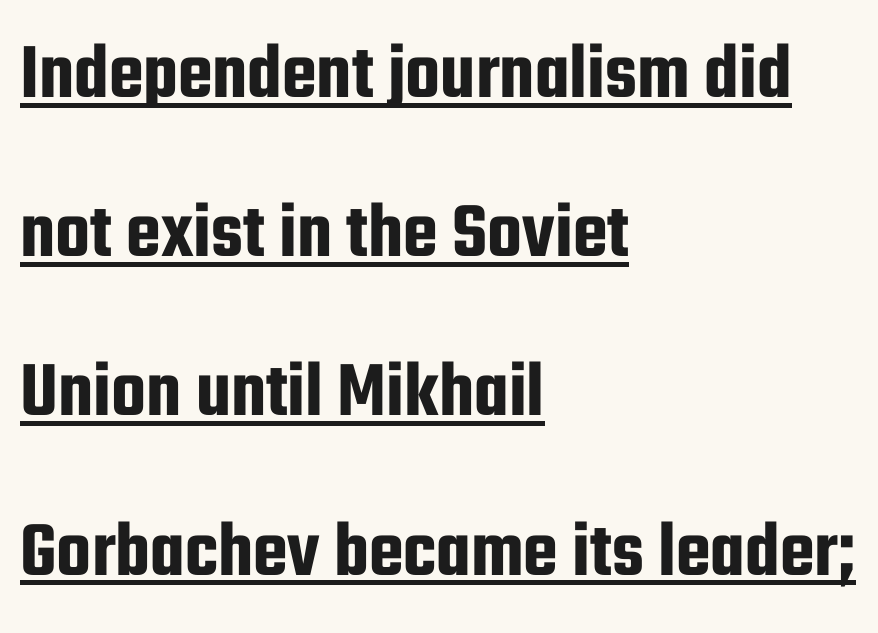
Q: Is the text italic (slanted)? A: No, it is upright.
Q: Is the typeface a serif or a sans-serif typeface? A: Sans-serif.
Q: Is the text underlined? A: Yes.
Q: How is the paragraph aligned? A: Left-aligned.
Q: Is the spacing between letters normal or unusually wide? A: Normal.
Q: Is the spacing between lines tight, normal or loose? A: Loose.
Q: Width (condensed, normal, or wide)? A: Condensed.
Q: Stroke contrast? A: Low.
Q: x-height? A: Medium.
Q: Monospaced? A: No.
